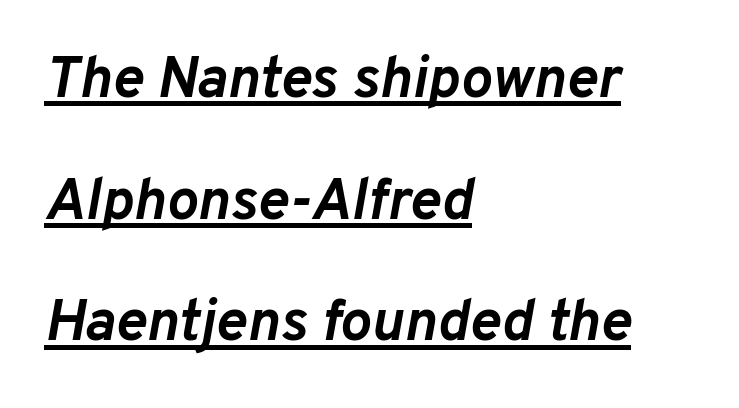
Q: Is the text bold? A: Yes.
Q: Is the text italic (slanted)? A: Yes, it leans right by about 10 degrees.
Q: Is the text underlined? A: Yes.
Q: How is the paragraph aligned? A: Left-aligned.
Q: Is the spacing between letters normal or unusually wide? A: Normal.
Q: Is the spacing between lines tight, normal or loose? A: Loose.
Q: Width (condensed, normal, or wide)? A: Normal.
Q: Stroke contrast? A: Low.
Q: x-height? A: Medium.
Q: Monospaced? A: No.
